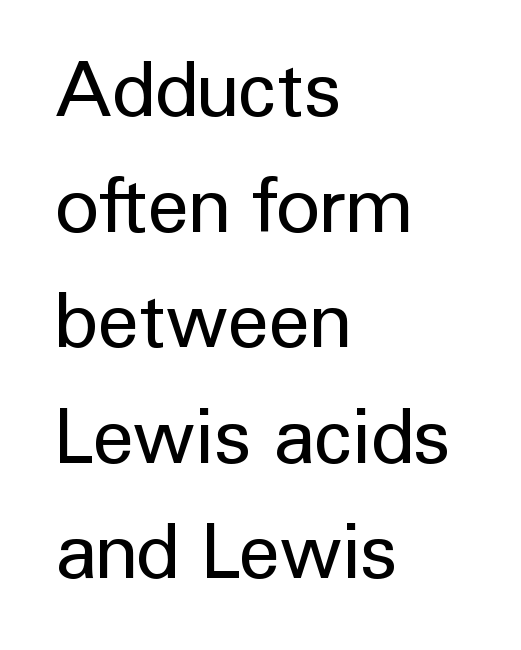
Q: Is the text bold? A: No.
Q: Is the text italic (slanted)? A: No, it is upright.
Q: Is the typeface a serif or a sans-serif typeface? A: Sans-serif.
Q: Is the text underlined? A: No.
Q: How is the paragraph aligned? A: Left-aligned.
Q: Is the spacing between letters normal or unusually wide? A: Normal.
Q: Is the spacing between lines tight, normal or loose? A: Normal.
Q: Width (condensed, normal, or wide)? A: Normal.
Q: Stroke contrast? A: Low.
Q: x-height? A: Medium.
Q: Monospaced? A: No.
